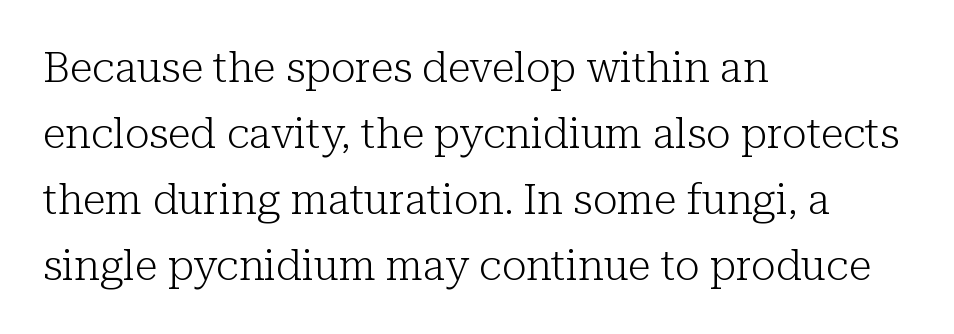
Q: Is the text bold? A: No.
Q: Is the text italic (slanted)? A: No, it is upright.
Q: Is the typeface a serif or a sans-serif typeface? A: Serif.
Q: Is the text underlined? A: No.
Q: How is the paragraph aligned? A: Left-aligned.
Q: Is the spacing between letters normal or unusually wide? A: Normal.
Q: Is the spacing between lines tight, normal or loose? A: Normal.
Q: Width (condensed, normal, or wide)? A: Normal.
Q: Stroke contrast? A: Low.
Q: x-height? A: Medium.
Q: Monospaced? A: No.
